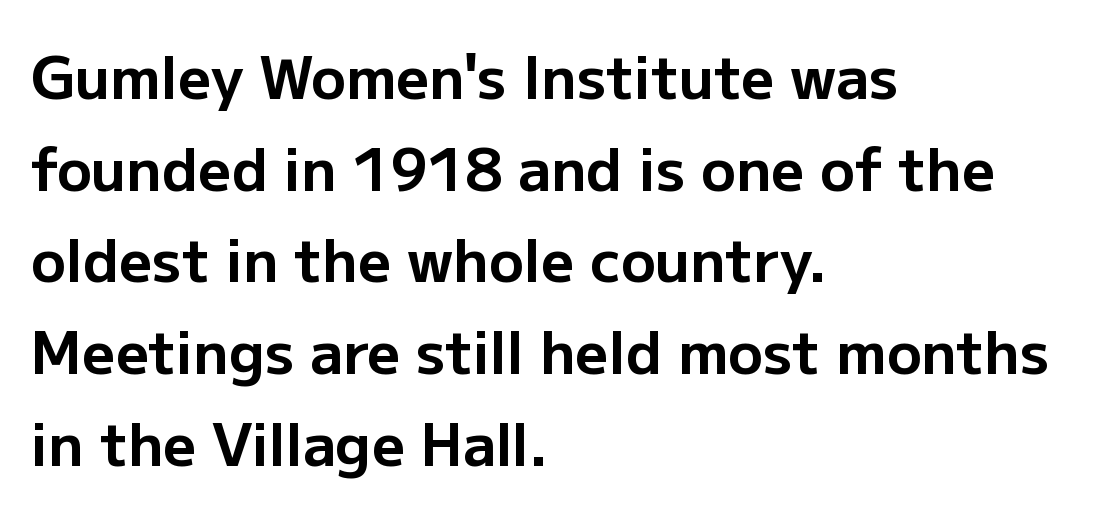
{"serif": "no", "italic": "no", "bold": "yes", "weight": "bold", "width": "normal", "stroke_contrast": "low", "x_height": "medium", "monospaced": "no", "underline": "no", "align": "left", "line_spacing": "normal", "line_spacing_ratio": 1.58, "letter_spacing": "normal", "letter_spacing_em": 0.0, "glyph_px": 58}
